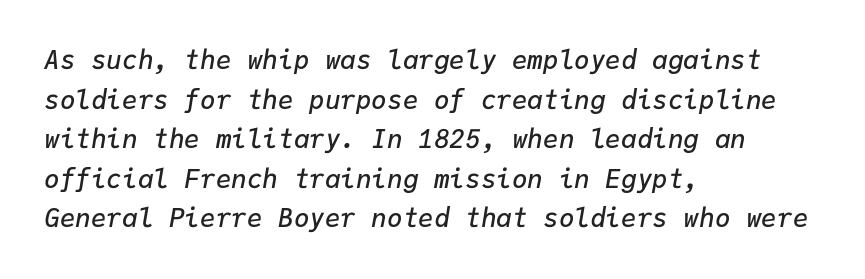
These lines are set flush left with a ragged right edge. Anything drawn beneath the words? Only blank space. Leading matches the norm, producing a regular column. Caption: semibold face, moderately heavy strokes. Compared with ordinary roman type, these characters are visibly tilted.
